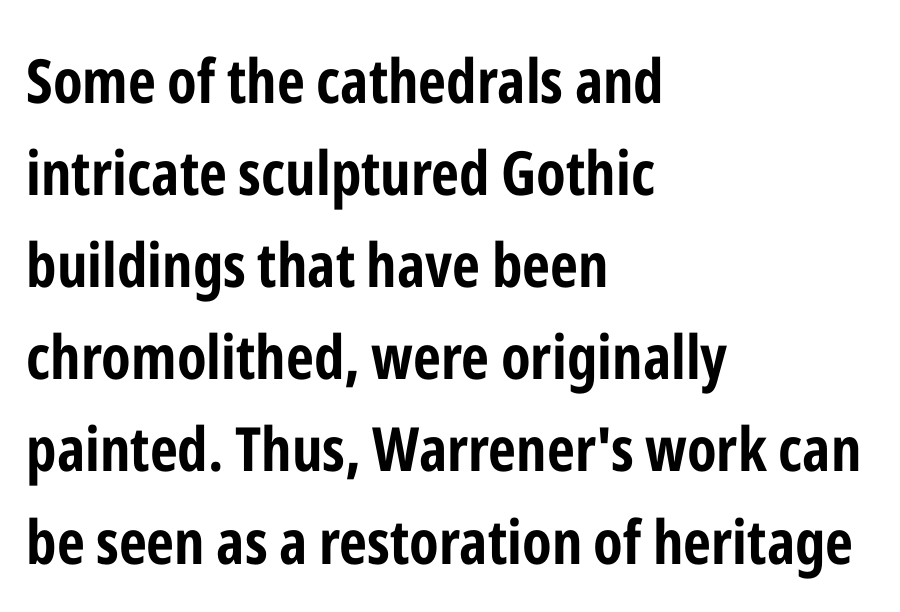
The image shows 61 px bold, condensed sans-serif type, upright; set left-aligned, normal line spacing (1.51x), normal letter spacing, not underlined; low stroke contrast and a medium x-height.
